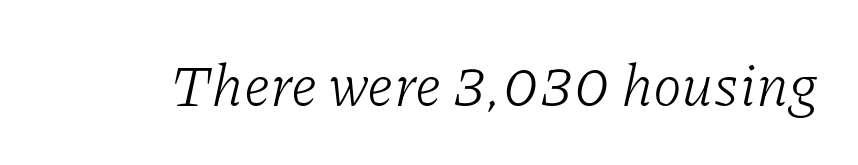
{"serif": "yes", "italic": "yes", "lean": "right", "slant_degrees": 11, "bold": "no", "weight": "light", "width": "normal", "stroke_contrast": "low", "x_height": "medium", "monospaced": "no", "underline": "no", "letter_spacing": "normal", "letter_spacing_em": 0.0, "glyph_px": 59}
